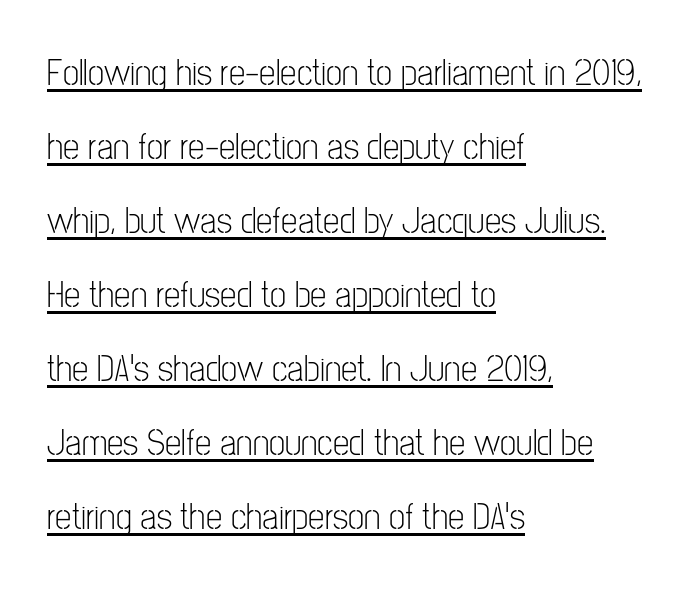
{"serif": "no", "italic": "no", "bold": "no", "weight": "light", "width": "condensed", "stroke_contrast": "low", "x_height": "medium", "monospaced": "no", "underline": "yes", "align": "left", "line_spacing": "loose", "line_spacing_ratio": 2.0, "letter_spacing": "normal", "letter_spacing_em": 0.0, "glyph_px": 37}
